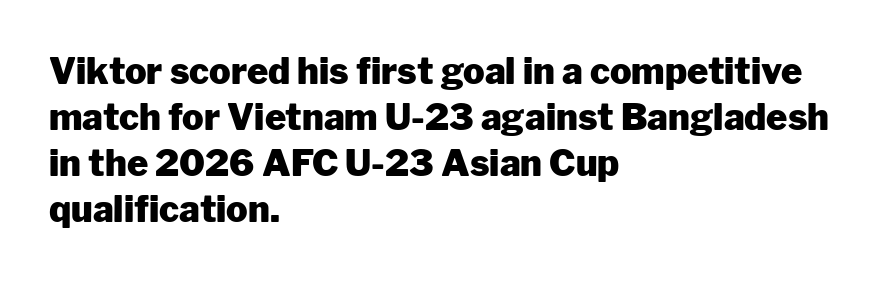
Q: Is the text bold? A: Yes.
Q: Is the text italic (slanted)? A: No, it is upright.
Q: Is the typeface a serif or a sans-serif typeface? A: Sans-serif.
Q: Is the text underlined? A: No.
Q: How is the paragraph aligned? A: Left-aligned.
Q: Is the spacing between letters normal or unusually wide? A: Normal.
Q: Is the spacing between lines tight, normal or loose? A: Normal.
Q: Width (condensed, normal, or wide)? A: Normal.
Q: Stroke contrast? A: Low.
Q: x-height? A: Medium.
Q: Monospaced? A: No.
